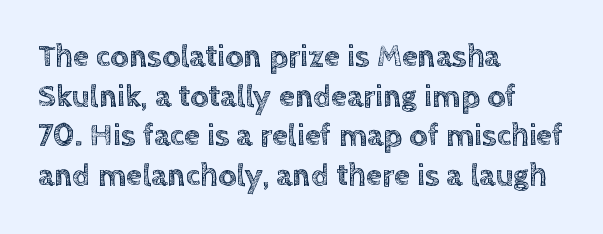
{"italic": "no", "width": "normal", "x_height": "large", "monospaced": "no", "underline": "no", "align": "left", "line_spacing_ratio": 1.24, "letter_spacing": "normal", "letter_spacing_em": 0.0, "glyph_px": 32}
